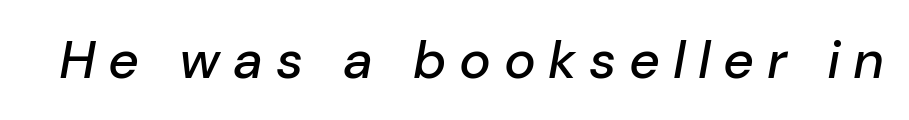
The image shows 53 px text type, italic (leaning right); set unusually wide letter spacing (+0.24 em), not underlined; low stroke contrast and a medium x-height.
